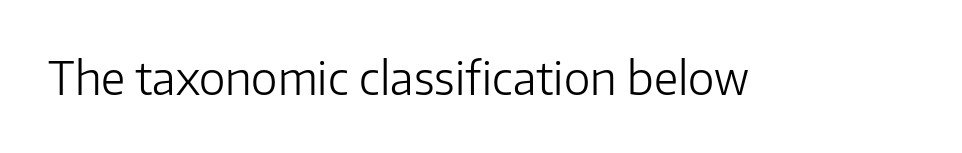
The text was rendered using a sans face with plain stroke endings. Tracking value appears to be zero — textbook default spacing. The cut favours lightness, reaching ordinary text weight at its darkest. This is the regular roman posture of the typeface. Spacing verdict: proportional, widths tailored to each character.
